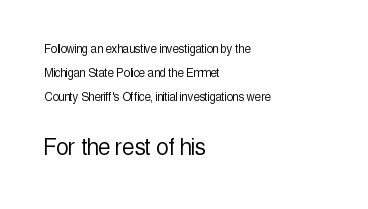
{"italic": "no", "bold": "no", "underline": "no", "align": "left", "line_spacing": "normal", "line_spacing_ratio": 1.7, "letter_spacing": "normal", "letter_spacing_em": 0.0, "larger_block": "second", "size_ratio": 1.93, "glyph_px": 27}
